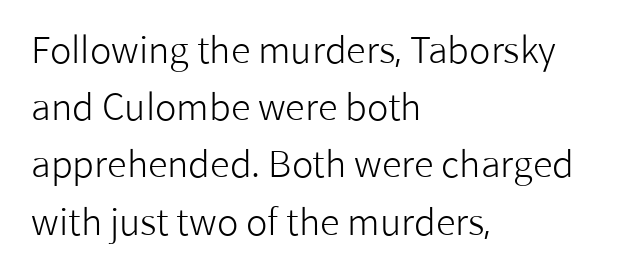
The image shows 36 px light sans-serif type, upright; set left-aligned, normal line spacing (1.59x), normal letter spacing, not underlined; low stroke contrast and a medium x-height.
